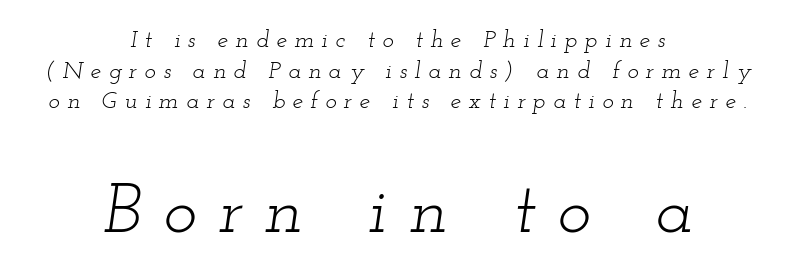
Q: Is the text bold? A: No.
Q: Is the text italic (slanted)? A: Yes, it leans right by about 12 degrees.
Q: Is the typeface a serif or a sans-serif typeface? A: Serif.
Q: Is the text underlined? A: No.
Q: How is the paragraph aligned? A: Centered.
Q: Is the spacing between letters normal or unusually wide? A: Unusually wide.
Q: Is the spacing between lines tight, normal or loose? A: Normal.
Q: Which block of text is set in a larger size, the first (top) or the second (bottom)? A: The second (bottom) one.
Q: Width (condensed, normal, or wide)? A: Wide.
Q: Stroke contrast? A: Low.
Q: x-height? A: Small.
Q: Monospaced? A: No.
